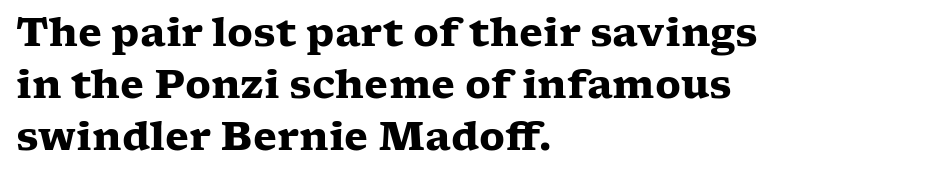
The image shows 39 px heavy, wide serif type, upright; set left-aligned, normal line spacing (1.33x), normal letter spacing, not underlined; low stroke contrast and a medium x-height.
